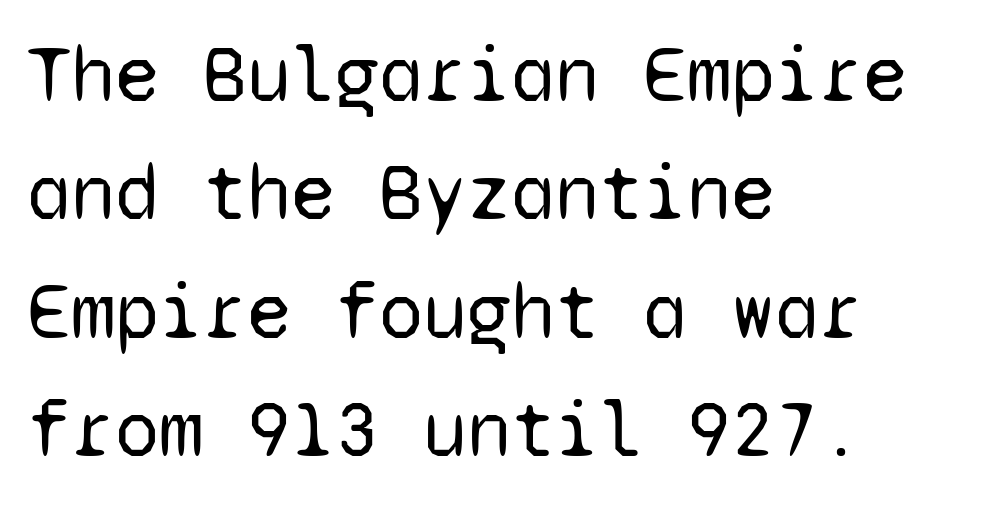
{"serif": "no", "italic": "no", "bold": "no", "weight": "regular", "width": "normal", "stroke_contrast": "low", "x_height": "medium", "monospaced": "yes", "underline": "no", "align": "left", "line_spacing": "normal", "line_spacing_ratio": 1.48, "letter_spacing": "normal", "letter_spacing_em": 0.0, "glyph_px": 80}
